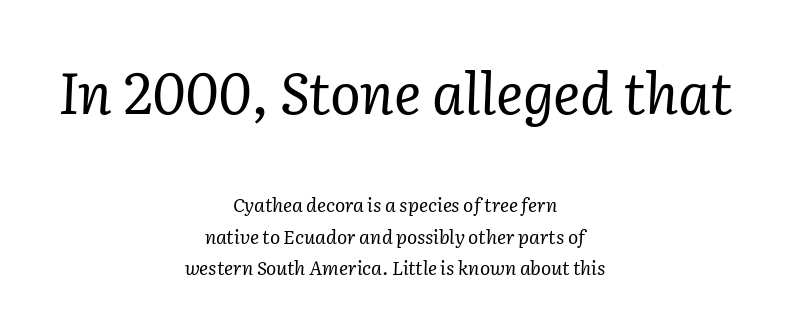
The image shows 57 px regular-weight serif type, italic (leaning right); set centered, normal line spacing (1.67x), normal letter spacing, not underlined; the first (top) block is 3.0x larger; low stroke contrast and a medium x-height.
